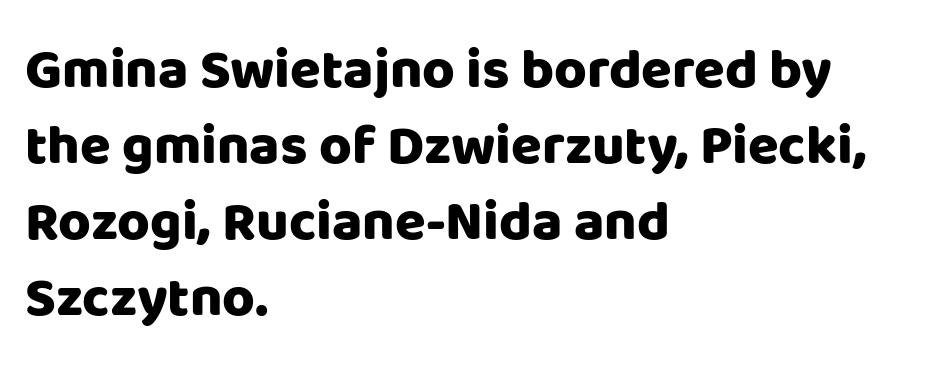
The image shows 56 px heavy sans-serif type, upright; set left-aligned, normal line spacing (1.36x), normal letter spacing, not underlined; low stroke contrast and a large x-height.
